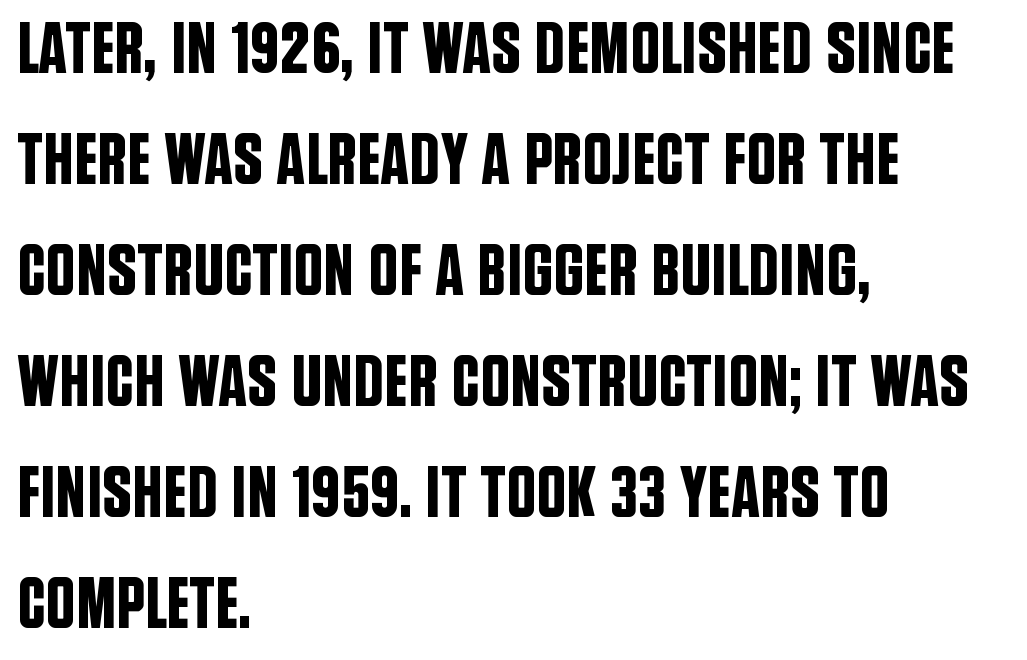
All the whitespace from short lines collects on the right. Honestly, there is no underline to notice here at all. Letter spacing: default. Is there much room between lines? A standard amount, neither cramped nor airy. This rendering employs a face without finishing strokes, i.e., a sans-serif.
